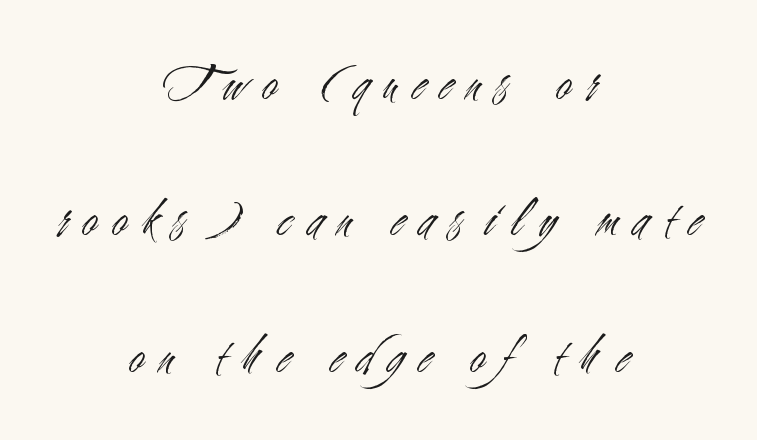
Q: Is the text bold? A: No.
Q: Is the text italic (slanted)? A: Yes.
Q: Is the typeface a serif or a sans-serif typeface? A: Sans-serif.
Q: Is the text underlined? A: No.
Q: How is the paragraph aligned? A: Centered.
Q: Is the spacing between letters normal or unusually wide? A: Unusually wide.
Q: Is the spacing between lines tight, normal or loose? A: Loose.
Q: Width (condensed, normal, or wide)? A: Condensed.
Q: Stroke contrast? A: Medium.
Q: x-height? A: Small.
Q: Monospaced? A: No.
